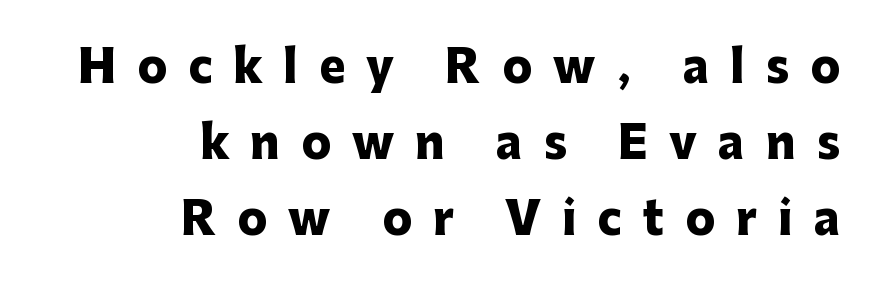
{"serif": "no", "italic": "no", "bold": "yes", "weight": "heavy", "width": "normal", "stroke_contrast": "low", "x_height": "medium", "monospaced": "no", "underline": "no", "align": "right", "line_spacing_ratio": 1.73, "letter_spacing": "wide", "letter_spacing_em": 0.48, "glyph_px": 44}
